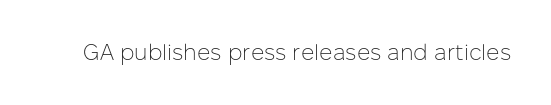
The image shows 22 px text type, upright; set normal letter spacing, not underlined.
